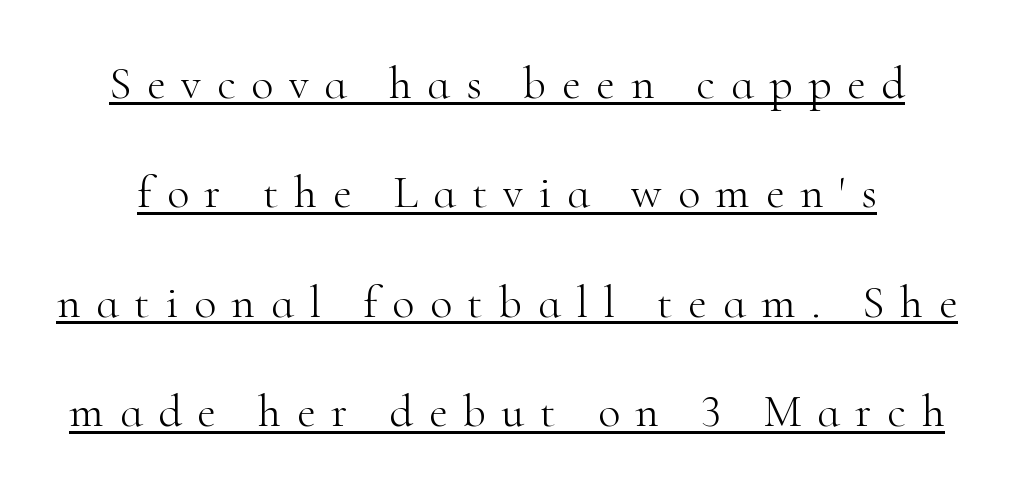
Loosely led — the rows are spread out. The typeface chosen for these lines features serifs. The words here are underlined. Stems here are at most as thick as an everyday book face. Here the designer chose a conventional face with non-uniform glyph widths.
